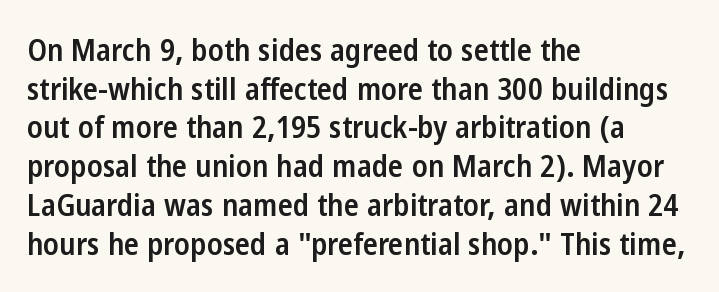
Q: Is the text bold? A: Semi-bold.
Q: Is the text italic (slanted)? A: No, it is upright.
Q: Is the typeface a serif or a sans-serif typeface? A: Sans-serif.
Q: Is the text underlined? A: No.
Q: How is the paragraph aligned? A: Left-aligned.
Q: Is the spacing between letters normal or unusually wide? A: Normal.
Q: Is the spacing between lines tight, normal or loose? A: Normal.
Q: Width (condensed, normal, or wide)? A: Condensed.
Q: Stroke contrast? A: Low.
Q: x-height? A: Medium.
Q: Monospaced? A: No.
